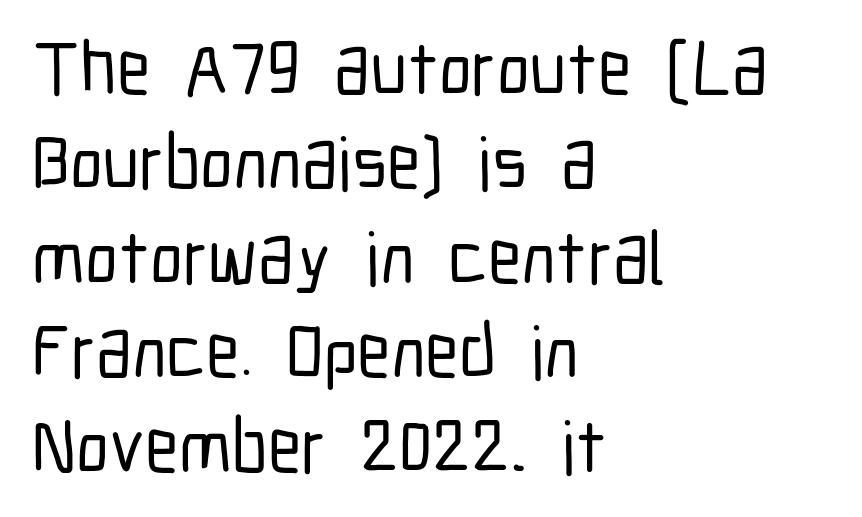
The image shows 75 px condensed sans-serif type, upright; set left-aligned, normal line spacing (1.26x), normal letter spacing, not underlined; low stroke contrast and a medium x-height.
